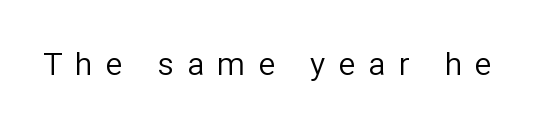
Q: Is the text bold? A: No.
Q: Is the text italic (slanted)? A: No, it is upright.
Q: Is the typeface a serif or a sans-serif typeface? A: Sans-serif.
Q: Is the text underlined? A: No.
Q: Is the spacing between letters normal or unusually wide? A: Unusually wide.
Q: Width (condensed, normal, or wide)? A: Normal.
Q: Stroke contrast? A: Low.
Q: x-height? A: Medium.
Q: Monospaced? A: No.
